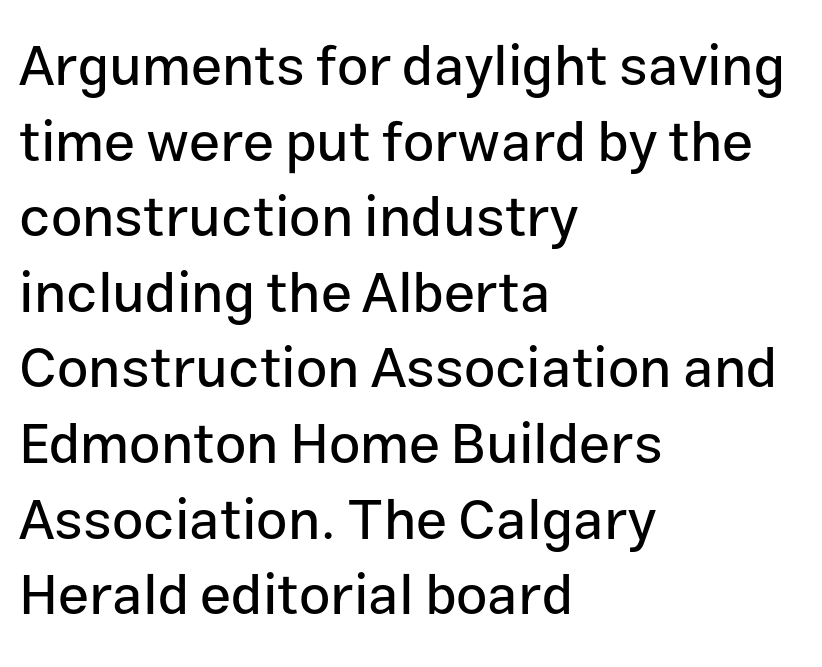
The letters advance in unequal steps, a hallmark of proportional type. Line starts are locked; line ends wander. The gap between lines stays unmarked. Tall strokes in this sample are plumb rather than angled.
